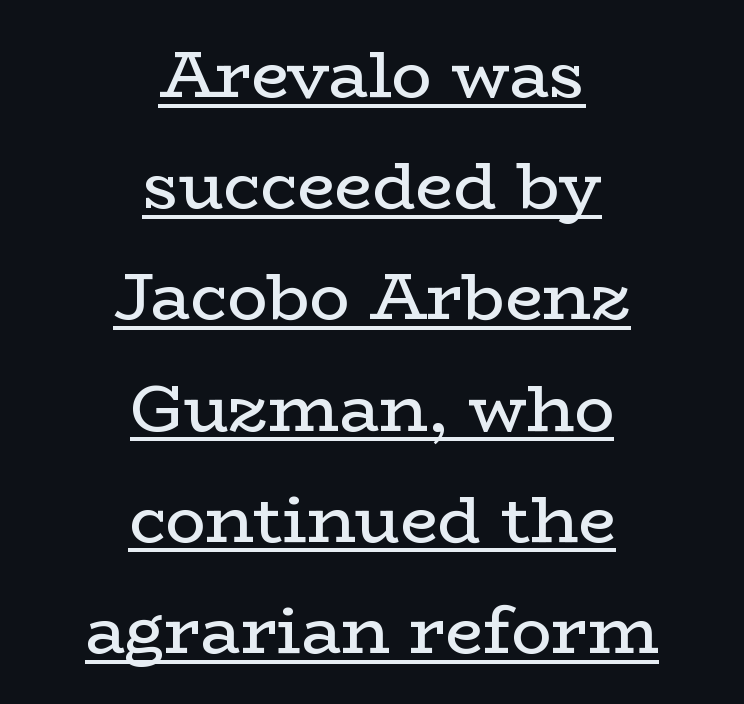
A typesetter would call this leading conventional body-copy spacing. Compared with a typical body face, this is equally light or lighter still. The passage shown is typeset with a serif family. What stands out about the letter spacing? Nothing — it is the standard amount.
